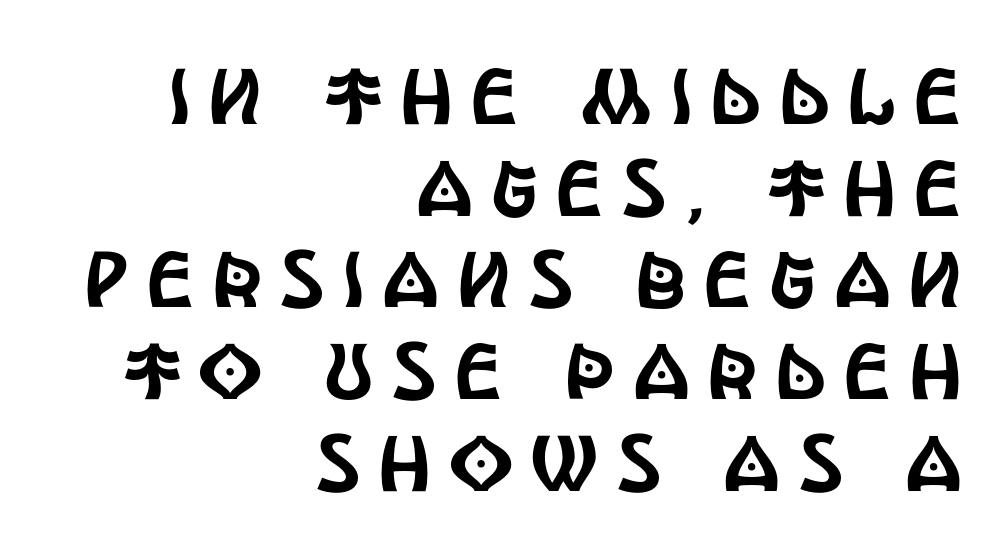
Q: Is the text italic (slanted)? A: No, it is upright.
Q: Is the typeface a serif or a sans-serif typeface? A: Sans-serif.
Q: Is the text underlined? A: No.
Q: How is the paragraph aligned? A: Right-aligned.
Q: Is the spacing between letters normal or unusually wide? A: Unusually wide.
Q: Width (condensed, normal, or wide)? A: Condensed.
Q: x-height? A: Large.
Q: Monospaced? A: No.
